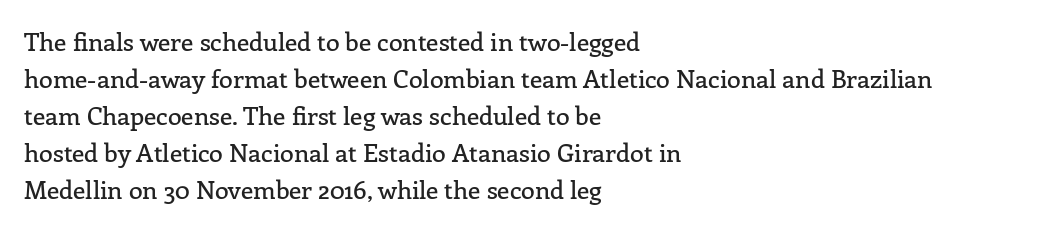
The image shows 25 px text type, upright; set left-aligned, normal line spacing (1.48x), normal letter spacing, not underlined.
